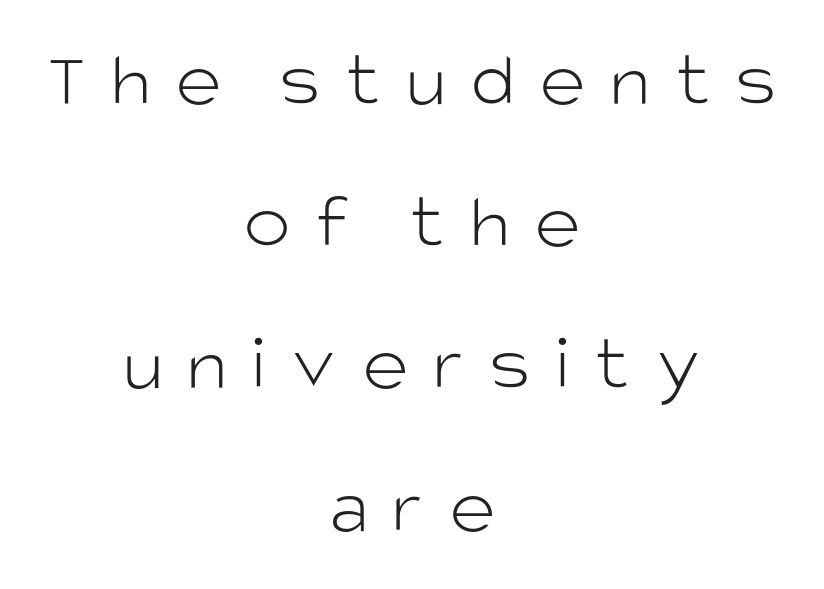
Q: Is the text bold? A: No.
Q: Is the text italic (slanted)? A: No, it is upright.
Q: Is the typeface a serif or a sans-serif typeface? A: Sans-serif.
Q: Is the text underlined? A: No.
Q: How is the paragraph aligned? A: Centered.
Q: Is the spacing between letters normal or unusually wide? A: Unusually wide.
Q: Width (condensed, normal, or wide)? A: Normal.
Q: Stroke contrast? A: Low.
Q: x-height? A: Large.
Q: Monospaced? A: No.
